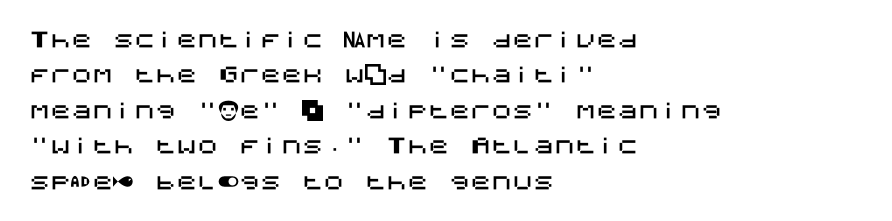
Q: Is the text italic (slanted)? A: No, it is upright.
Q: Is the text underlined? A: No.
Q: How is the paragraph aligned? A: Left-aligned.
Q: Is the spacing between letters normal or unusually wide? A: Normal.
Q: Is the spacing between lines tight, normal or loose? A: Normal.
